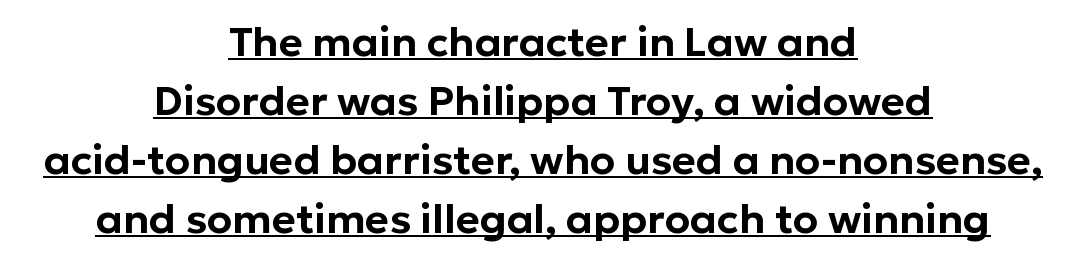
{"serif": "no", "italic": "no", "width": "normal", "stroke_contrast": "low", "x_height": "medium", "monospaced": "no", "underline": "yes", "align": "center", "line_spacing": "normal", "line_spacing_ratio": 1.44, "letter_spacing": "normal", "letter_spacing_em": 0.0, "glyph_px": 41}
